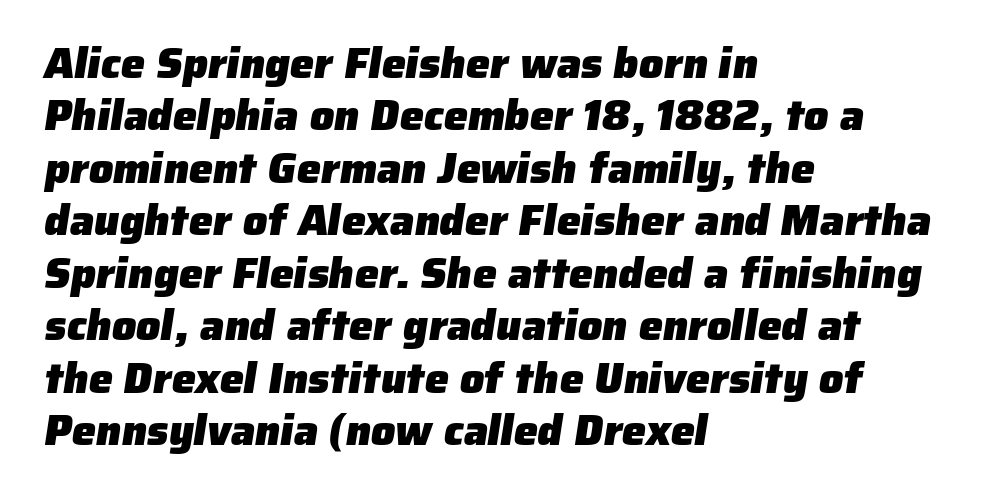
{"serif": "no", "bold": "yes", "weight": "heavy", "width": "normal", "stroke_contrast": "low", "x_height": "medium", "monospaced": "no", "underline": "no", "align": "left", "line_spacing_ratio": 1.22, "letter_spacing": "normal", "letter_spacing_em": 0.0, "glyph_px": 43}
